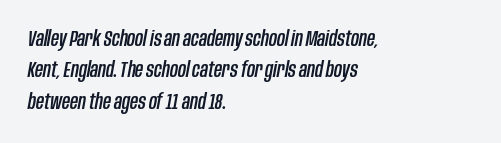
{"italic": "yes", "lean": "right", "slant_degrees": 10, "underline": "no", "align": "left", "line_spacing": "normal", "line_spacing_ratio": 1.43, "letter_spacing": "normal", "letter_spacing_em": 0.0, "glyph_px": 22}
